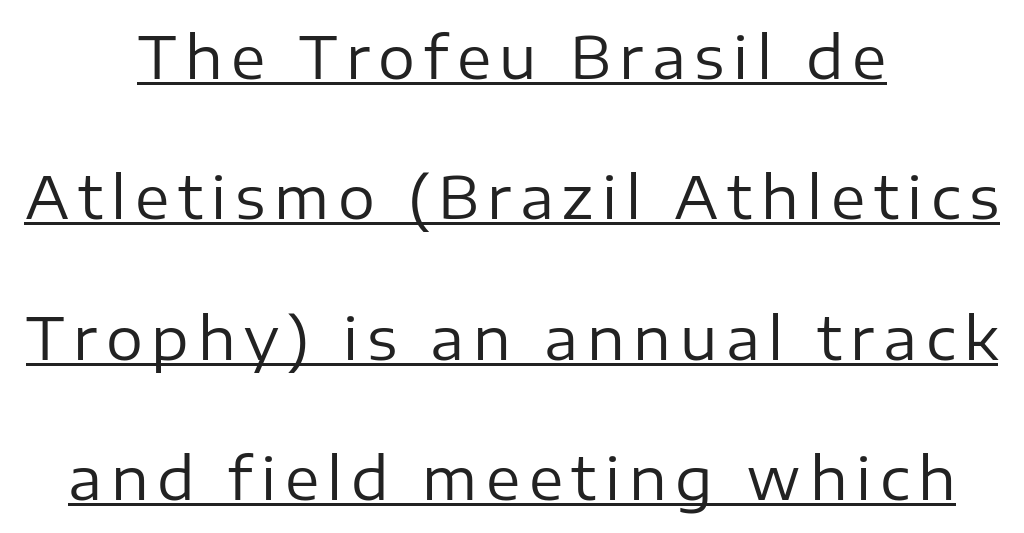
Q: Is the text bold? A: No.
Q: Is the text italic (slanted)? A: No, it is upright.
Q: Is the typeface a serif or a sans-serif typeface? A: Sans-serif.
Q: Is the text underlined? A: Yes.
Q: How is the paragraph aligned? A: Centered.
Q: Is the spacing between lines tight, normal or loose? A: Loose.
Q: Width (condensed, normal, or wide)? A: Normal.
Q: Stroke contrast? A: Low.
Q: x-height? A: Medium.
Q: Monospaced? A: No.
